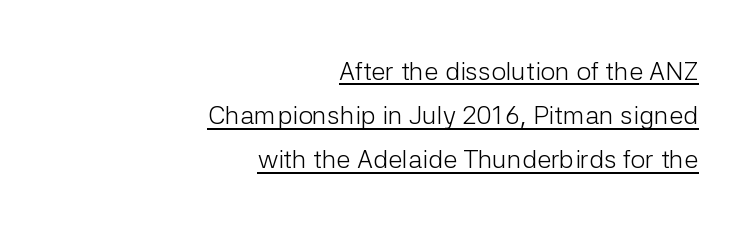
Quick note: not italic, upright. The lines are quadded right. The leading is moderate, giving the passage an even texture. Compared with a typical body face, this is equally light or lighter still.
